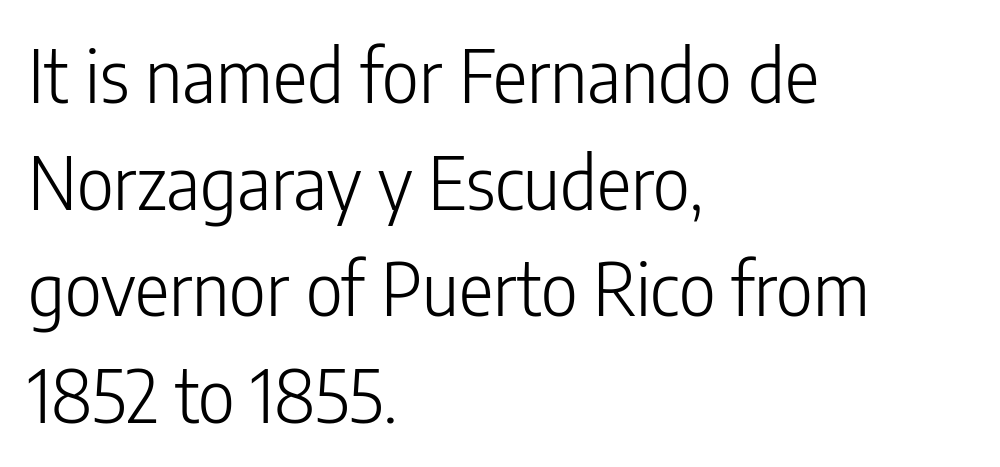
These lines are rendered in a variable-pitch font. Line spacing here is normal. The font family rendered here belongs to the sans-serif group. Descender tails drop into unmarked territory. Each word holds together tightly as a unit, with standard inter-letter gaps.
